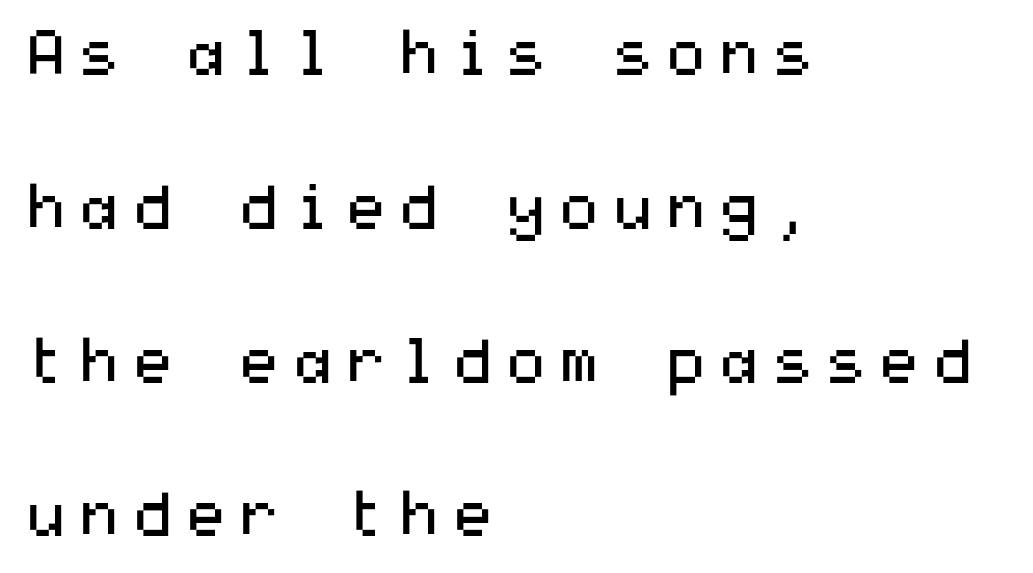
Q: Is the text bold? A: No.
Q: Is the text italic (slanted)? A: No, it is upright.
Q: Is the typeface a serif or a sans-serif typeface? A: Sans-serif.
Q: Is the text underlined? A: No.
Q: How is the paragraph aligned? A: Left-aligned.
Q: Is the spacing between lines tight, normal or loose? A: Loose.
Q: Width (condensed, normal, or wide)? A: Wide.
Q: Stroke contrast? A: Medium.
Q: x-height? A: Medium.
